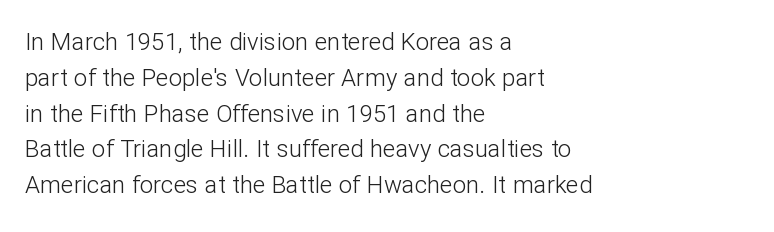
The setting favours the left margin, as ordinary paragraphs usually do. Upright lettering throughout. Letter spacing: default. No chunkiness to these letters — they're not bold.
